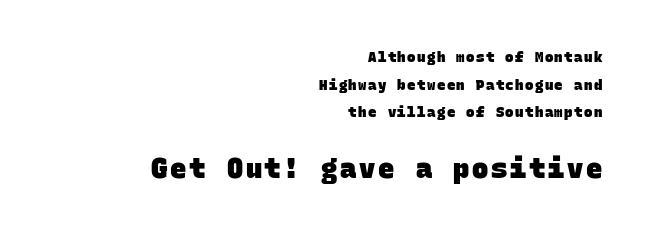
Character size in the trailing block exceeds that of the leading block. The rag falls on the left side of this text block. Plenty of ink on the page — the face is bold. Words float on clear page, feet unadorned.
